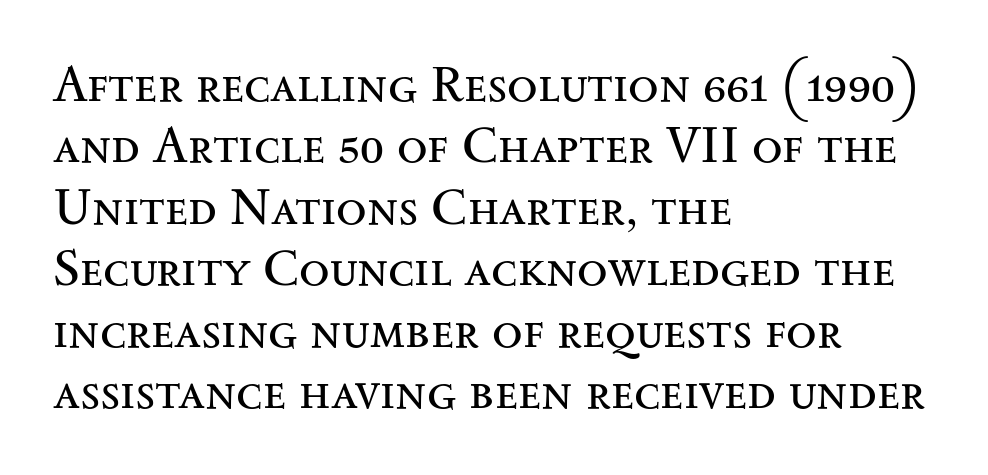
{"serif": "yes", "italic": "no", "bold": "no", "weight": "regular", "width": "wide", "stroke_contrast": "medium", "x_height": "small", "monospaced": "no", "underline": "no", "align": "left", "line_spacing_ratio": 1.23, "letter_spacing": "normal", "letter_spacing_em": 0.0, "glyph_px": 50}
